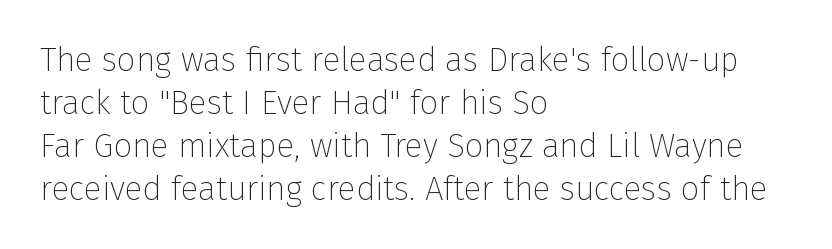
Type without underlining. This is the regular roman posture of the typeface. Is the stroke heavy? The answer is a plain regular-or-lighter. Spacing verdict: proportional, widths tailored to each character.
